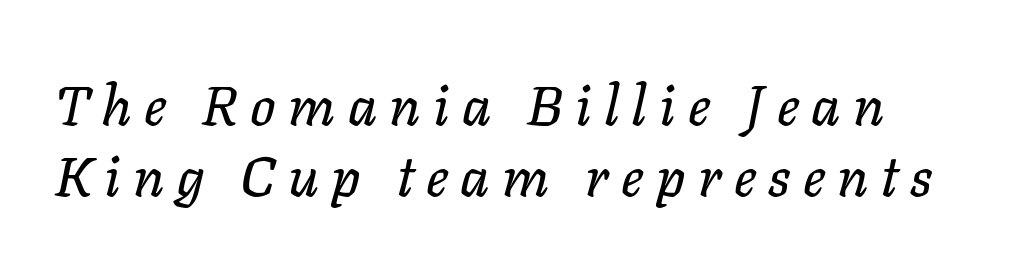
The image shows 56 px text type, italic (leaning right); set normal line spacing (1.27x), unusually wide letter spacing (+0.22 em), not underlined; low stroke contrast and a medium x-height.
